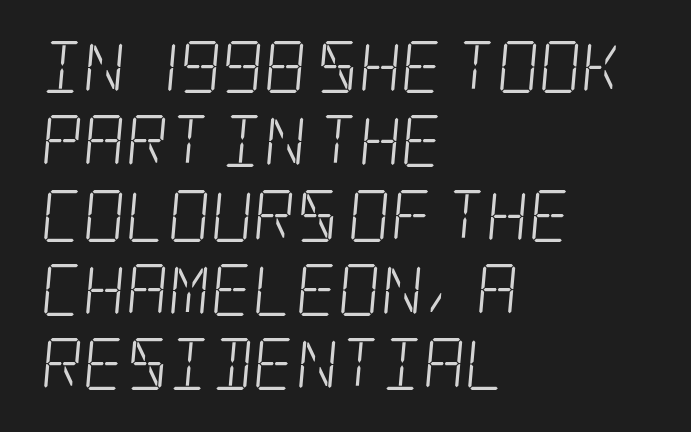
Any mark beneath the type? The region is blank. The typesetting does not lean heavy: it is not bold. Classification — serif. One glance says typical: line gaps are just what's usual. In CSS terms this would be text-align: left.
